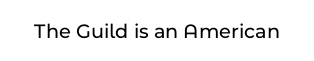
Q: Is the text italic (slanted)? A: No, it is upright.
Q: Is the text underlined? A: No.
Q: Is the spacing between letters normal or unusually wide? A: Normal.
